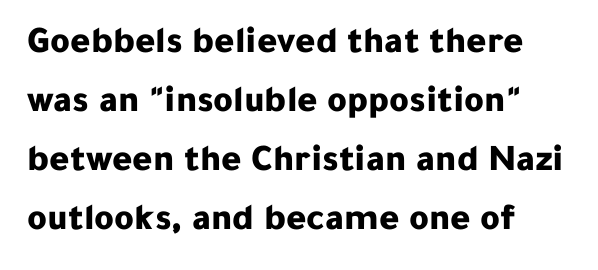
Strong, thick strokes mark this as bold type. Summary of vertical rhythm: regular, with standard interline spacing. Tall strokes in this sample are plumb rather than angled. Serif or sans? Sans — the stroke terminals are bare. Left-aligned paragraph, ragged on the right. The rendering uses natural spacing where letterforms have individual widths.
